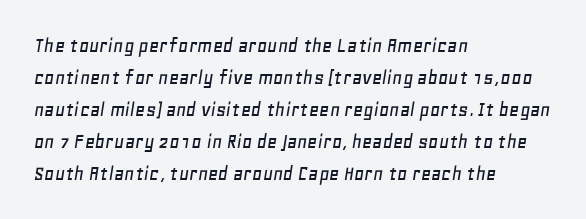
{"italic": "yes", "lean": "right", "slant_degrees": 11, "underline": "no", "align": "left", "line_spacing": "normal", "line_spacing_ratio": 1.45, "letter_spacing": "normal", "letter_spacing_em": 0.0, "glyph_px": 22}
